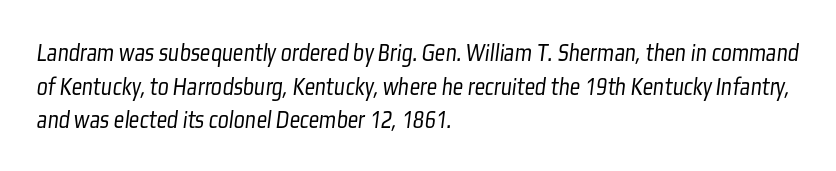
The image shows 26 px text type; set left-aligned, normal line spacing (1.29x), normal letter spacing, not underlined.
